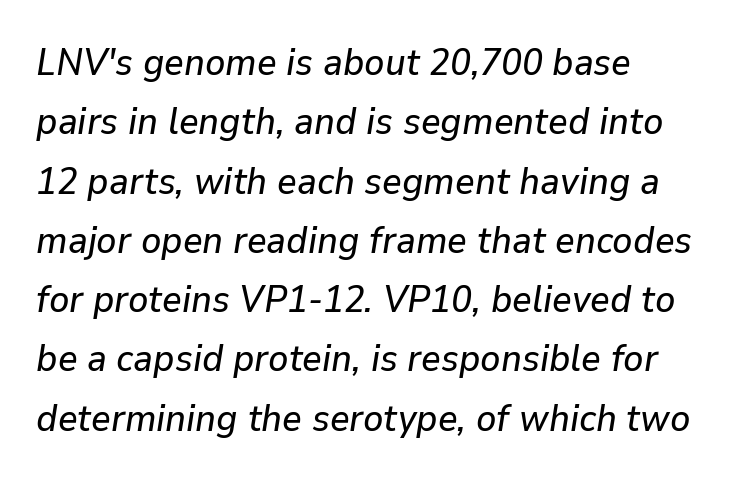
{"italic": "yes", "lean": "right", "slant_degrees": 9, "width": "normal", "stroke_contrast": "low", "x_height": "medium", "monospaced": "no", "underline": "no", "align": "left", "line_spacing": "normal", "line_spacing_ratio": 1.56, "letter_spacing": "normal", "letter_spacing_em": 0.0, "glyph_px": 38}
